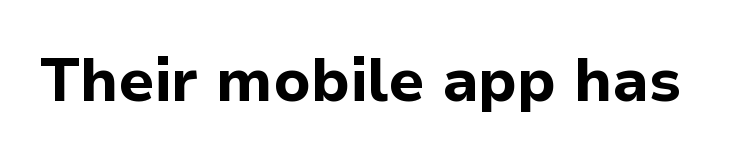
The image shows 60 px bold sans-serif type, upright; set normal letter spacing, not underlined; low stroke contrast and a medium x-height.
